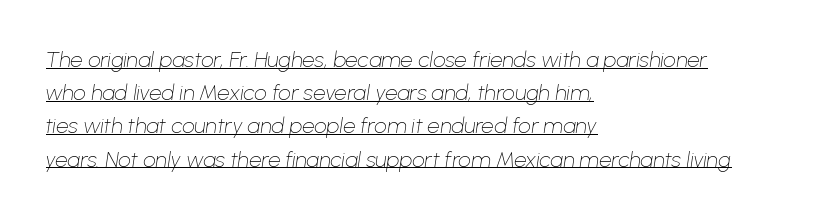
Look at the tracking — it's just the regular setting, nothing added. The face used here appears with an underline applied. Yep, that's italic — everything's leaning. A student would call this left alignment; a typographer would say flush left, rag right. The letterforms sit at book weight or below. Compared with typical paragraphs, the rows here are spaced about the same.
